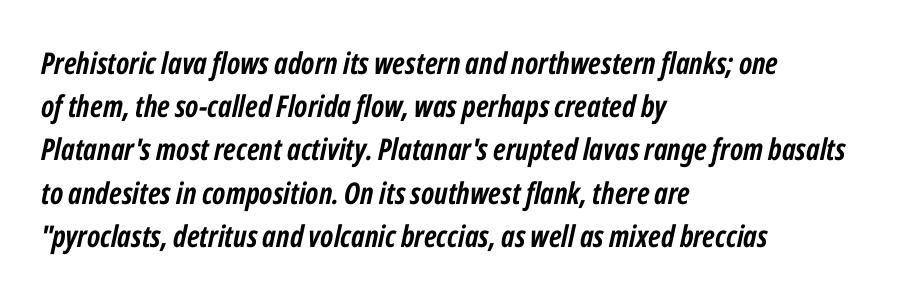
The image shows 30 px semibold, condensed type, italic (leaning right); set left-aligned, normal line spacing (1.44x), normal letter spacing, not underlined; low stroke contrast and a medium x-height.
